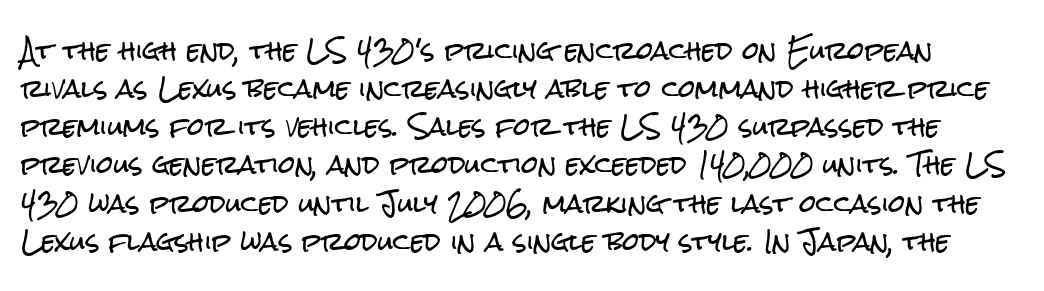
{"italic": "no", "underline": "no", "line_spacing": "normal", "line_spacing_ratio": 1.59, "letter_spacing": "normal", "letter_spacing_em": 0.0, "glyph_px": 24}
